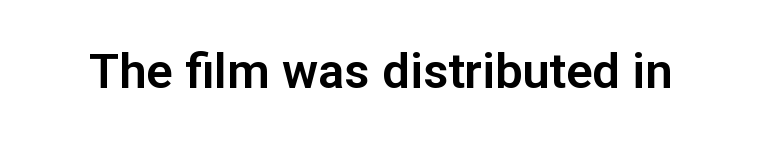
{"serif": "no", "italic": "no", "width": "normal", "stroke_contrast": "low", "x_height": "medium", "monospaced": "no", "underline": "no", "letter_spacing": "normal", "letter_spacing_em": 0.0, "glyph_px": 49}
